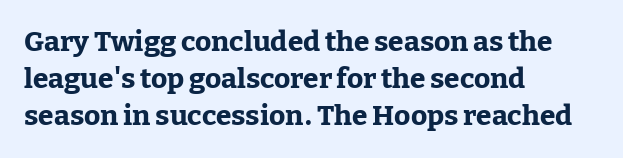
{"serif": "yes", "italic": "no", "bold": "yes", "weight": "bold", "width": "normal", "stroke_contrast": "low", "x_height": "medium", "monospaced": "no", "underline": "no", "align": "left", "line_spacing": "normal", "line_spacing_ratio": 1.33, "letter_spacing": "normal", "letter_spacing_em": 0.0, "glyph_px": 28}
